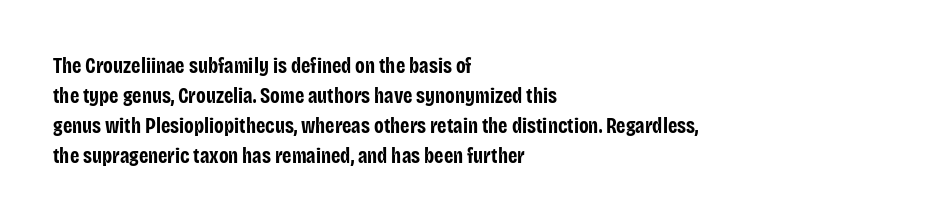
{"italic": "no", "bold": "yes", "underline": "no", "align": "left", "line_spacing": "normal", "line_spacing_ratio": 1.43, "letter_spacing": "normal", "letter_spacing_em": 0.0, "glyph_px": 21}
